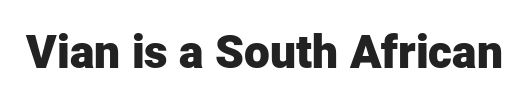
The image shows 46 px heavy sans-serif type, upright; set normal letter spacing, not underlined; low stroke contrast and a medium x-height.
